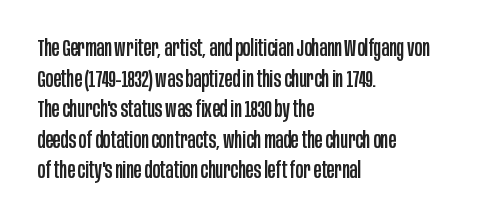
Q: Is the text italic (slanted)? A: No, it is upright.
Q: Is the text underlined? A: No.
Q: How is the paragraph aligned? A: Left-aligned.
Q: Is the spacing between letters normal or unusually wide? A: Normal.
Q: Is the spacing between lines tight, normal or loose? A: Normal.
